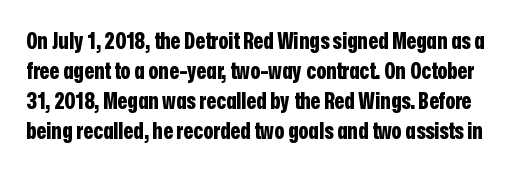
{"italic": "no", "bold": "yes", "underline": "no", "line_spacing": "normal", "line_spacing_ratio": 1.3, "letter_spacing": "normal", "letter_spacing_em": 0.0, "glyph_px": 23}
